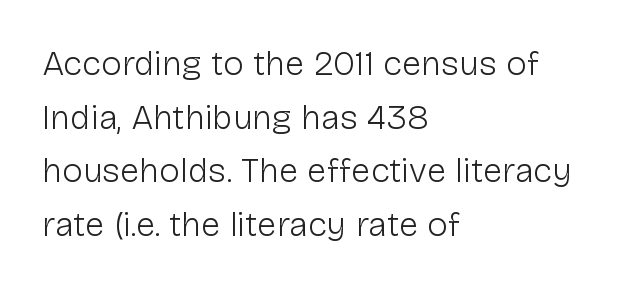
Note the varied advance widths — an 'i' is clearly narrower than an 'm'. This is sans-serif lettering, the kind often seen on screens and signage. A typesetter would call this zero additional tracking. Every row of glyphs begins at an identical x-position on the left. Anything drawn beneath the words? Only blank space. The font is comparable to plain body text, perhaps lighter.
